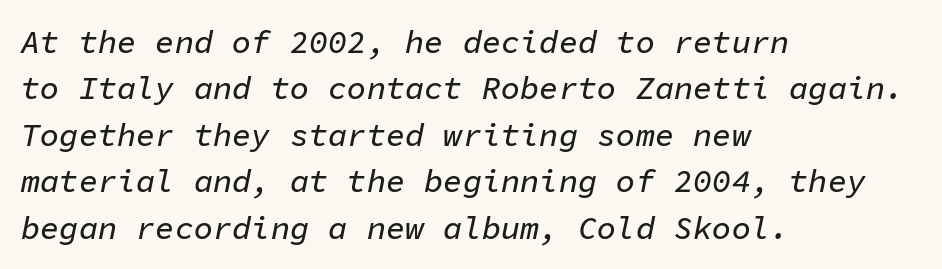
There is no visible air inserted between adjacent glyphs. The line-height multiplier appears to be the usual default. Check the space under the baseline: it is left empty. Left-aligned paragraph, ragged on the right. The text carries the slant typical of an italic or oblique font.
